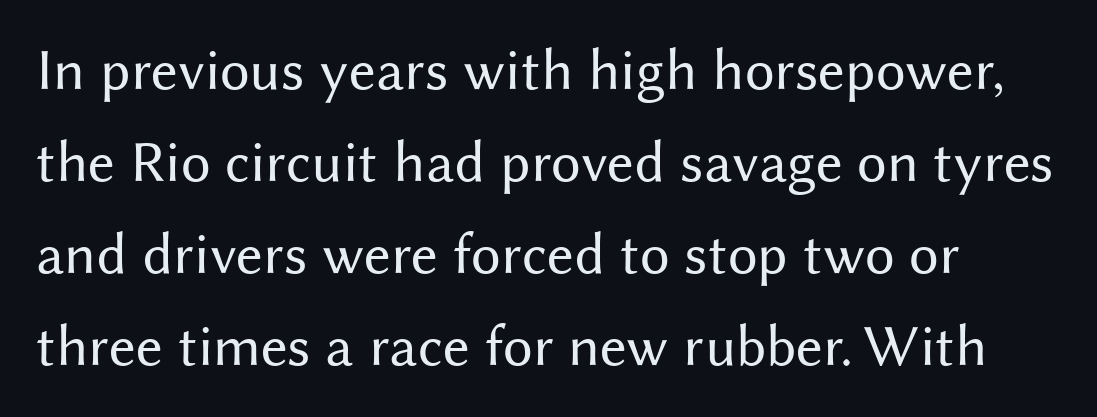
{"serif": "no", "italic": "no", "bold": "no", "weight": "regular", "width": "normal", "stroke_contrast": "medium", "x_height": "medium", "monospaced": "no", "underline": "no", "line_spacing": "normal", "line_spacing_ratio": 1.56, "letter_spacing": "normal", "letter_spacing_em": 0.0, "glyph_px": 59}
